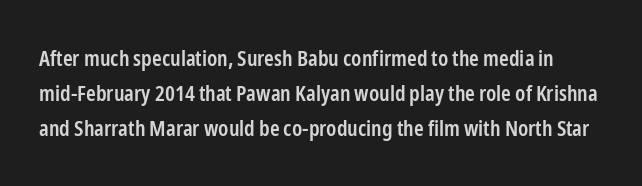
{"italic": "no", "bold": "semi", "underline": "no", "line_spacing": "normal", "line_spacing_ratio": 1.58, "letter_spacing": "normal", "letter_spacing_em": 0.0, "glyph_px": 22}
